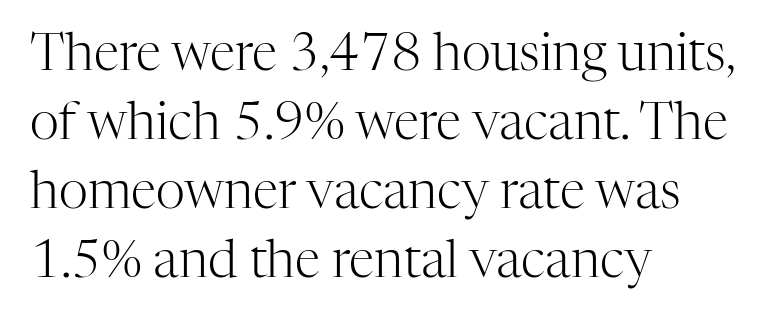
{"serif": "yes", "italic": "no", "bold": "no", "weight": "light", "width": "normal", "stroke_contrast": "high", "x_height": "medium", "monospaced": "no", "underline": "no", "align": "left", "line_spacing": "normal", "line_spacing_ratio": 1.35, "letter_spacing": "normal", "letter_spacing_em": 0.0, "glyph_px": 51}
